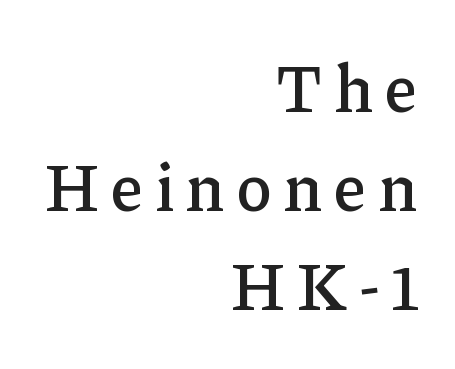
The image shows 67 px serif type, upright; set right-aligned, normal line spacing (1.48x), not underlined; low stroke contrast and a medium x-height.
